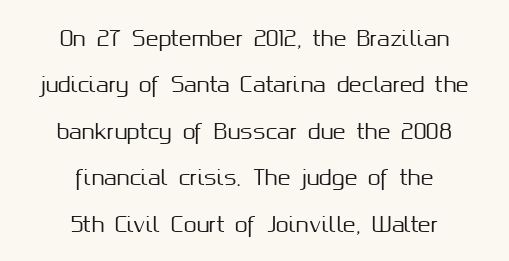
The image shows 21 px text type, upright; set centered, loose line spacing (2.21x), normal letter spacing, not underlined.
